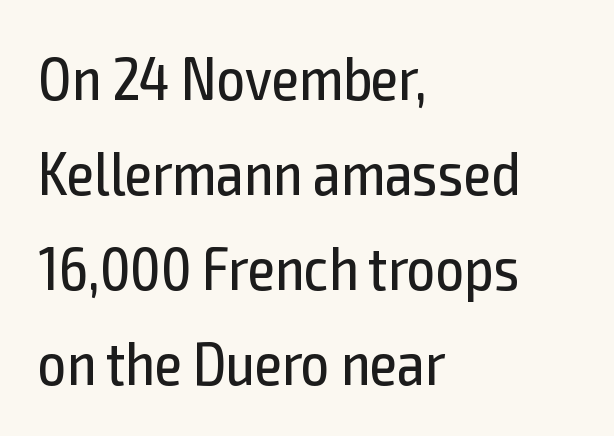
{"serif": "no", "italic": "no", "bold": "no", "weight": "regular", "width": "condensed", "x_height": "medium", "monospaced": "no", "underline": "no", "align": "left", "line_spacing": "normal", "line_spacing_ratio": 1.53, "letter_spacing": "normal", "letter_spacing_em": 0.0, "glyph_px": 62}
